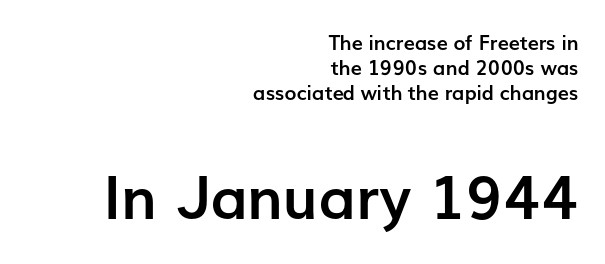
Q: Is the text bold? A: Yes.
Q: Is the text italic (slanted)? A: No, it is upright.
Q: Is the typeface a serif or a sans-serif typeface? A: Sans-serif.
Q: Is the text underlined? A: No.
Q: How is the paragraph aligned? A: Right-aligned.
Q: Is the spacing between letters normal or unusually wide? A: Normal.
Q: Which block of text is set in a larger size, the first (top) or the second (bottom)? A: The second (bottom) one.
Q: Width (condensed, normal, or wide)? A: Normal.
Q: Stroke contrast? A: Low.
Q: x-height? A: Medium.
Q: Monospaced? A: No.
